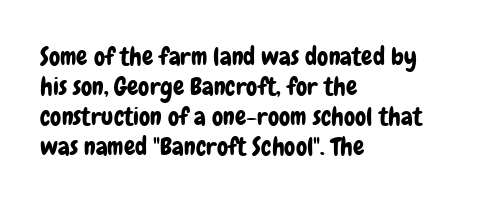
Q: Is the text italic (slanted)? A: No, it is upright.
Q: Is the text underlined? A: No.
Q: How is the paragraph aligned? A: Left-aligned.
Q: Is the spacing between letters normal or unusually wide? A: Normal.
